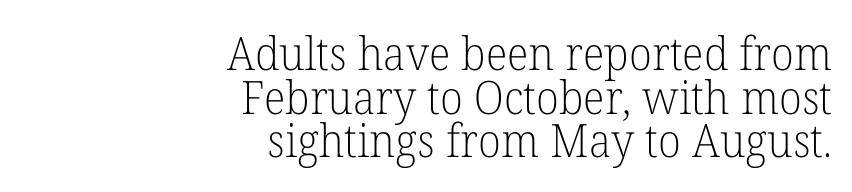
{"serif": "yes", "italic": "no", "bold": "no", "weight": "light", "width": "normal", "stroke_contrast": "low", "x_height": "medium", "monospaced": "no", "underline": "no", "align": "right", "line_spacing": "tight", "line_spacing_ratio": 0.95, "letter_spacing": "normal", "letter_spacing_em": 0.0, "glyph_px": 46}
